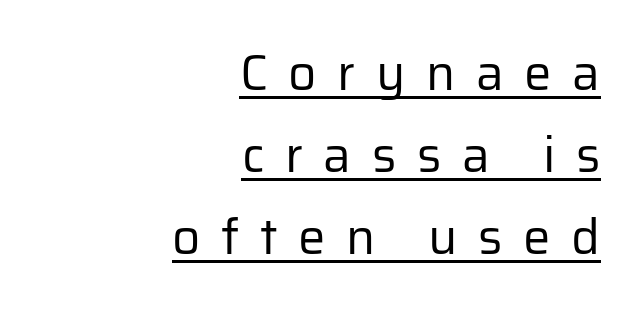
{"serif": "no", "italic": "no", "bold": "no", "weight": "regular", "width": "normal", "stroke_contrast": "low", "x_height": "medium", "monospaced": "no", "underline": "yes", "align": "right", "line_spacing": "normal", "line_spacing_ratio": 1.67, "letter_spacing": "wide", "letter_spacing_em": 0.42, "glyph_px": 49}
